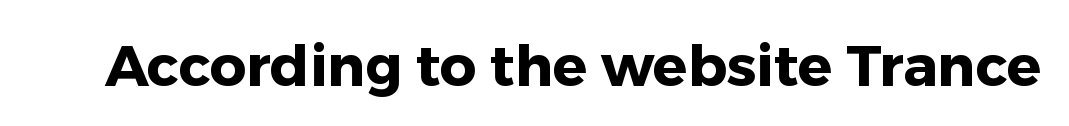
The image shows 57 px heavy sans-serif type, upright; set normal letter spacing, not underlined; low stroke contrast and a medium x-height.
